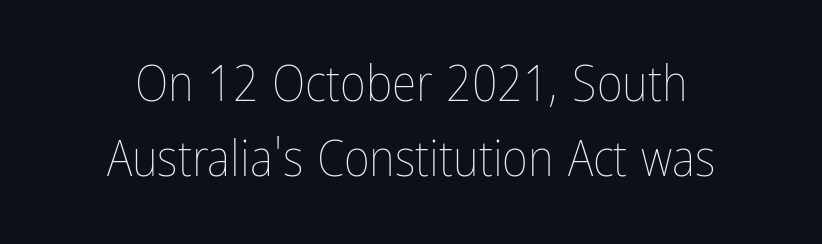
Q: Is the text bold? A: No.
Q: Is the text italic (slanted)? A: No, it is upright.
Q: Is the text underlined? A: No.
Q: How is the paragraph aligned? A: Centered.
Q: Is the spacing between letters normal or unusually wide? A: Normal.
Q: Is the spacing between lines tight, normal or loose? A: Normal.
Q: Width (condensed, normal, or wide)? A: Condensed.
Q: Stroke contrast? A: Low.
Q: x-height? A: Medium.
Q: Monospaced? A: No.
